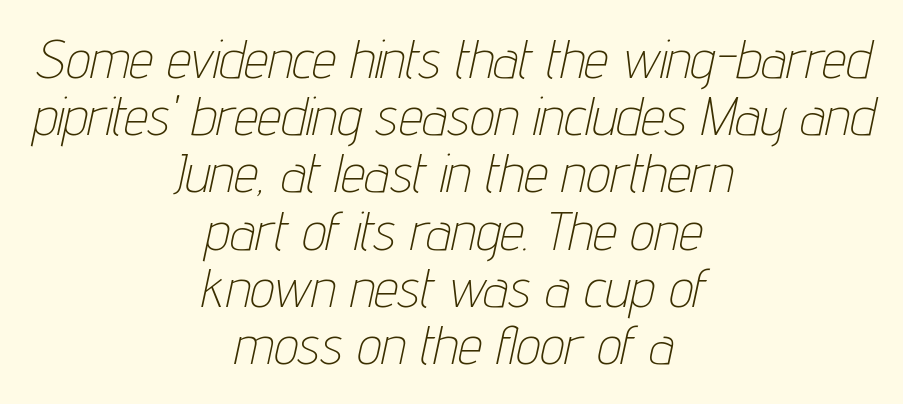
{"italic": "yes", "lean": "right", "slant_degrees": 12, "bold": "no", "weight": "thin", "width": "condensed", "stroke_contrast": "low", "x_height": "medium", "monospaced": "no", "underline": "no", "align": "center", "line_spacing": "tight", "line_spacing_ratio": 1.06, "letter_spacing": "normal", "letter_spacing_em": 0.0, "glyph_px": 54}
